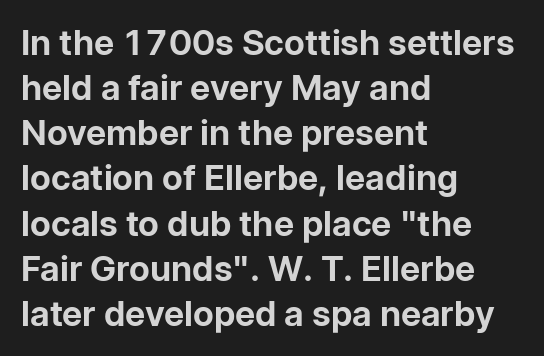
The image shows 35 px bold sans-serif type, upright; set left-aligned, normal line spacing (1.29x), normal letter spacing, not underlined; low stroke contrast and a medium x-height.
